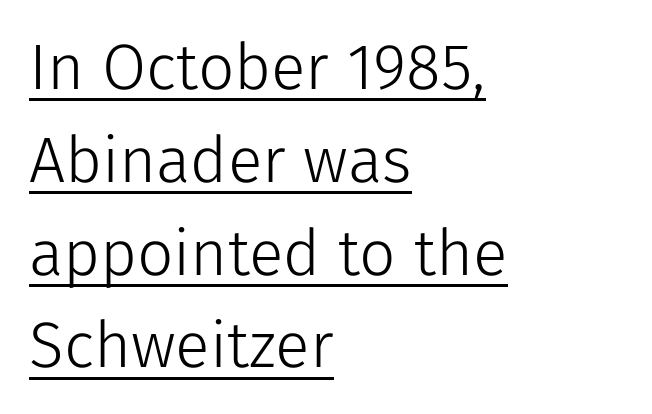
{"serif": "no", "italic": "no", "bold": "no", "weight": "light", "width": "normal", "stroke_contrast": "low", "x_height": "medium", "monospaced": "no", "underline": "yes", "align": "left", "line_spacing": "normal", "line_spacing_ratio": 1.45, "letter_spacing": "normal", "letter_spacing_em": 0.0, "glyph_px": 64}
